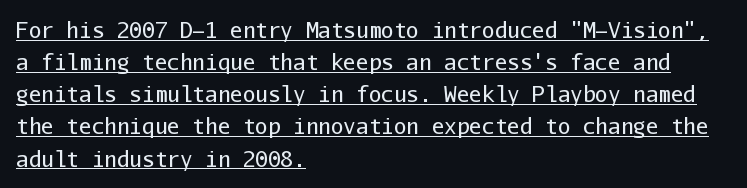
Q: Is the text bold? A: No.
Q: Is the text italic (slanted)? A: No, it is upright.
Q: Is the text underlined? A: Yes.
Q: How is the paragraph aligned? A: Left-aligned.
Q: Is the spacing between letters normal or unusually wide? A: Normal.
Q: Is the spacing between lines tight, normal or loose? A: Normal.
